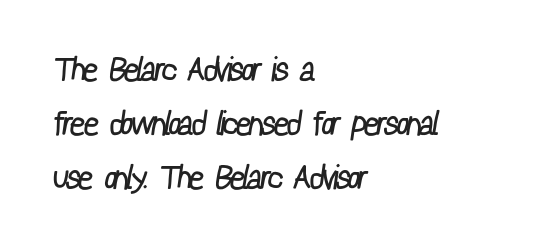
{"serif": "no", "bold": "no", "weight": "regular", "width": "condensed", "stroke_contrast": "low", "x_height": "medium", "monospaced": "no", "underline": "no", "align": "left", "line_spacing": "normal", "line_spacing_ratio": 1.64, "letter_spacing": "normal", "letter_spacing_em": 0.0, "glyph_px": 33}
